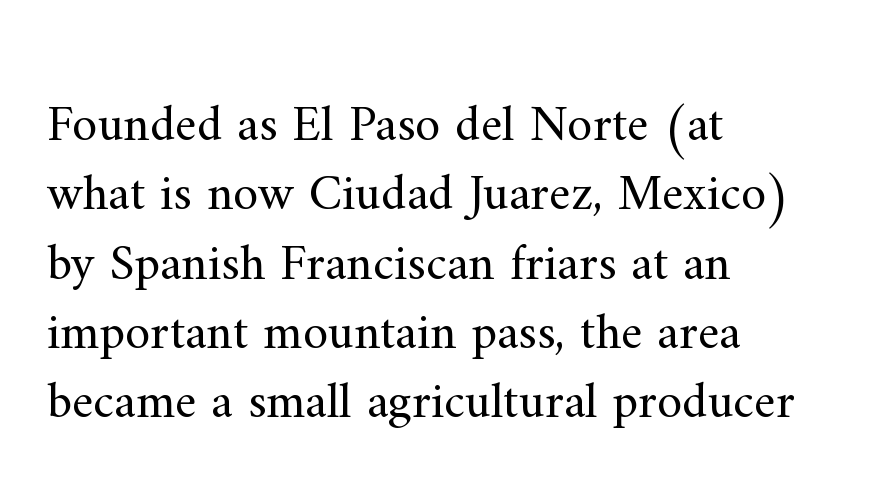
The image shows 51 px regular-weight serif type, upright; set left-aligned, normal line spacing (1.36x), normal letter spacing, not underlined; medium stroke contrast and a small x-height.
